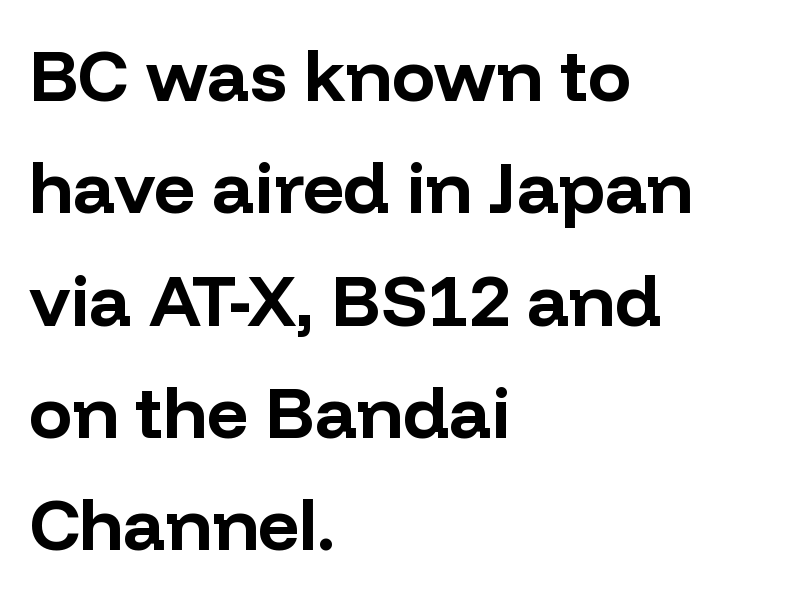
The line-height multiplier appears to be the usual default. Thick stems and heavy bowls — unmistakably bold. The rendering uses natural spacing where letterforms have individual widths. Visually the block forms a straight wall on the left and a jagged coastline on the right. The foot of each line stays bare and open. How are the letters spaced? Ordinarily, with no added tracking.
